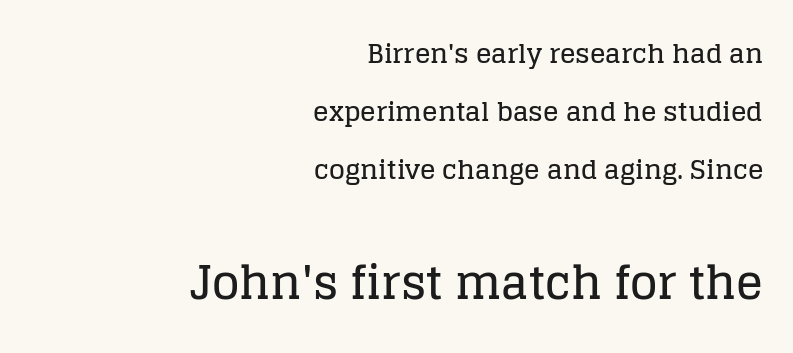
Q: Is the text italic (slanted)? A: No, it is upright.
Q: Is the typeface a serif or a sans-serif typeface? A: Serif.
Q: Is the text underlined? A: No.
Q: How is the paragraph aligned? A: Right-aligned.
Q: Is the spacing between letters normal or unusually wide? A: Normal.
Q: Is the spacing between lines tight, normal or loose? A: Loose.
Q: Which block of text is set in a larger size, the first (top) or the second (bottom)? A: The second (bottom) one.
Q: Width (condensed, normal, or wide)? A: Normal.
Q: Stroke contrast? A: Low.
Q: x-height? A: Large.
Q: Monospaced? A: No.
